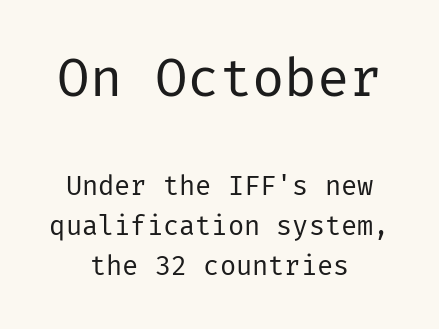
The image shows 54 px regular-weight sans-serif type, upright; set centered, normal line spacing (1.49x), normal letter spacing, not underlined; the first (top) block is 2.0x larger; low stroke contrast and a medium x-height.
